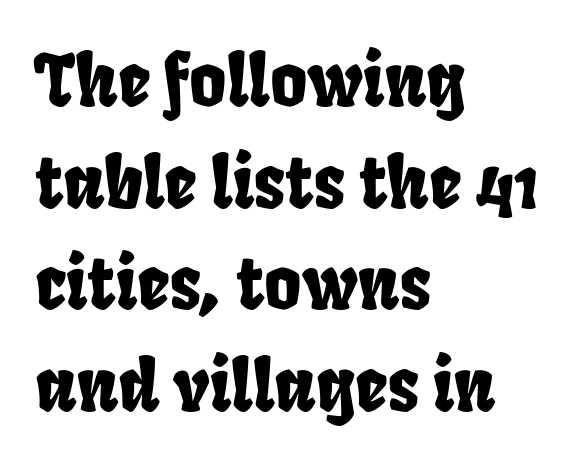
{"serif": "no", "width": "condensed", "stroke_contrast": "low", "x_height": "large", "monospaced": "no", "underline": "no", "align": "left", "line_spacing": "normal", "line_spacing_ratio": 1.43, "letter_spacing": "normal", "letter_spacing_em": 0.0, "glyph_px": 71}
